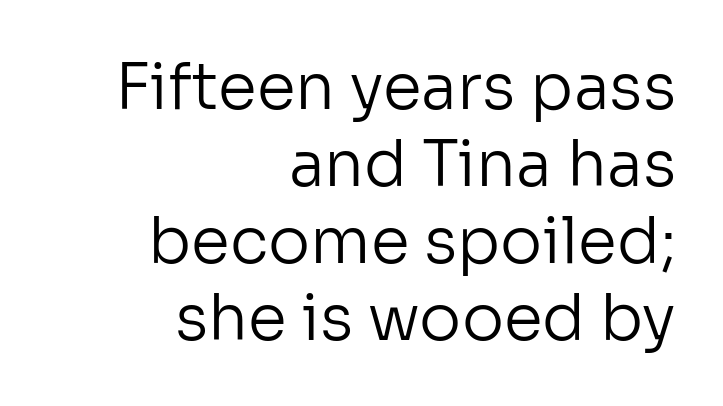
{"serif": "no", "italic": "no", "bold": "no", "weight": "regular", "width": "normal", "stroke_contrast": "low", "x_height": "medium", "monospaced": "no", "underline": "no", "align": "right", "line_spacing_ratio": 1.22, "letter_spacing": "normal", "letter_spacing_em": 0.0, "glyph_px": 63}
